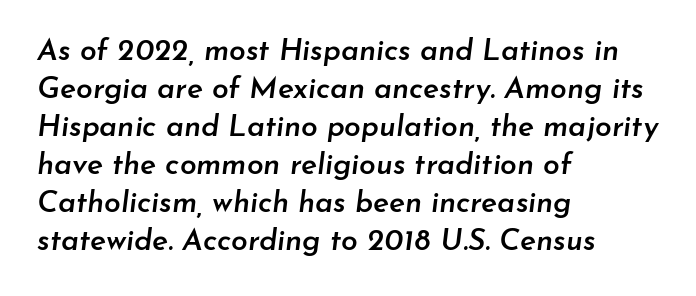
{"italic": "yes", "lean": "right", "slant_degrees": 7, "bold": "semi", "weight": "semibold", "width": "normal", "stroke_contrast": "low", "x_height": "small", "monospaced": "no", "underline": "no", "align": "left", "line_spacing": "normal", "line_spacing_ratio": 1.27, "letter_spacing": "normal", "letter_spacing_em": 0.0, "glyph_px": 30}
